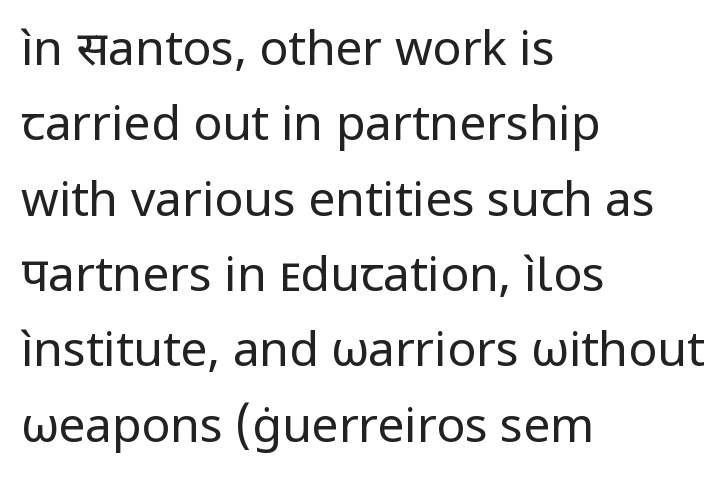
The cut favours lightness, reaching ordinary text weight at its darkest. Unlike a traditional serif, this face leaves its strokes unadorned. Each letter keeps its own natural width here, so spacing adapts to shape. Posture: straight, roman, zero tilt. Quick note: underline off. Line beginnings align vertically; line endings do not.
